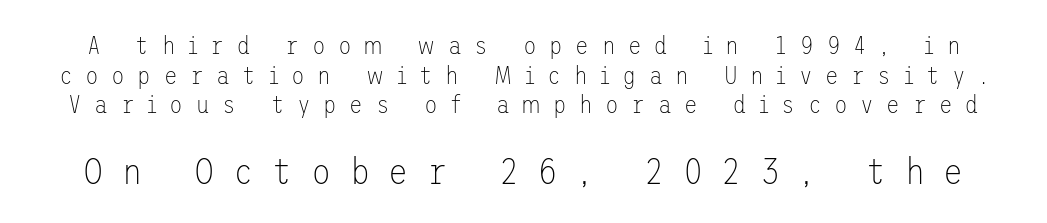
Q: Is the text bold? A: No.
Q: Is the text italic (slanted)? A: No, it is upright.
Q: Is the typeface a serif or a sans-serif typeface? A: Sans-serif.
Q: Is the text underlined? A: No.
Q: Is the spacing between letters normal or unusually wide? A: Unusually wide.
Q: Which block of text is set in a larger size, the first (top) or the second (bottom)? A: The second (bottom) one.
Q: Width (condensed, normal, or wide)? A: Normal.
Q: Stroke contrast? A: Low.
Q: x-height? A: Medium.
